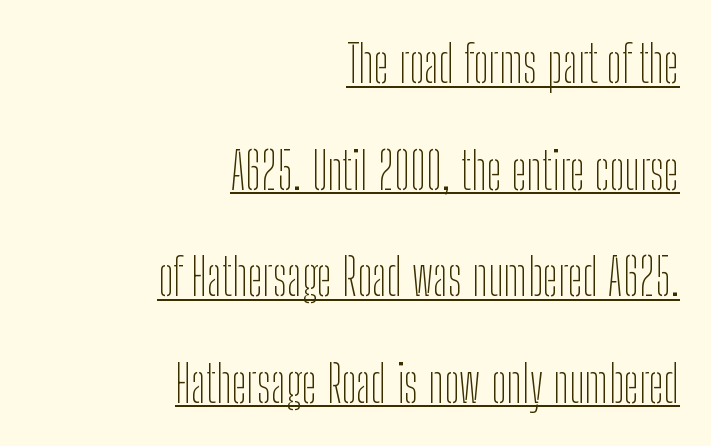
A continuous stroke trails under the words, as in a hyperlink. Do the letters lean? They stand straight. The font sits on the lighter half of the weight spectrum, regular included. The face used here is proportionally spaced, like ordinary book or web type. The designer dialed line spacing up above the default. Is this a sans? Yes — the strokes have no serifs.
